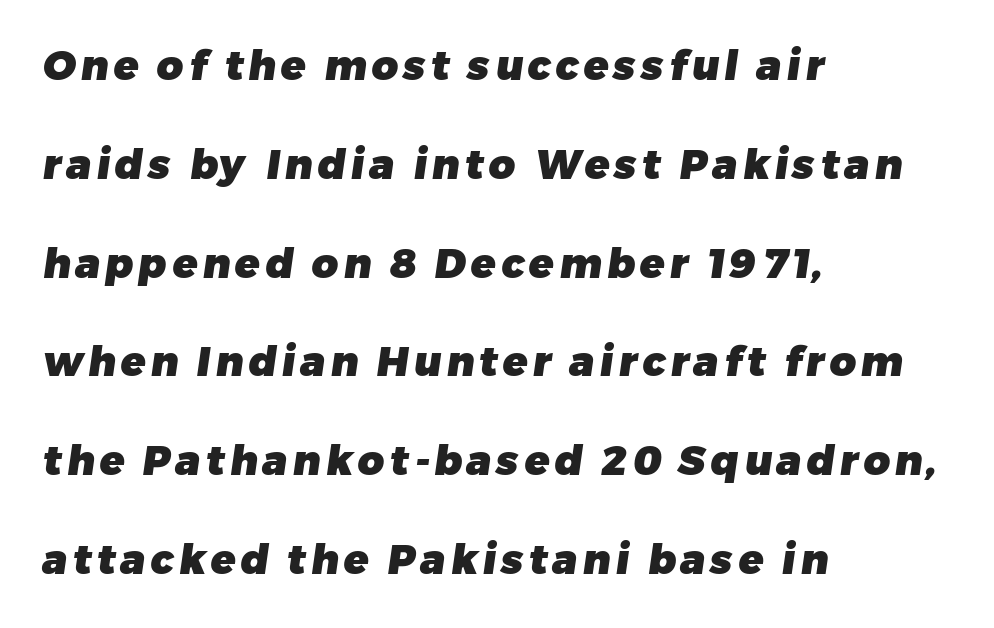
The image shows 41 px heavy sans-serif type; set left-aligned, loose line spacing (2.41x), not underlined; low stroke contrast and a medium x-height.
